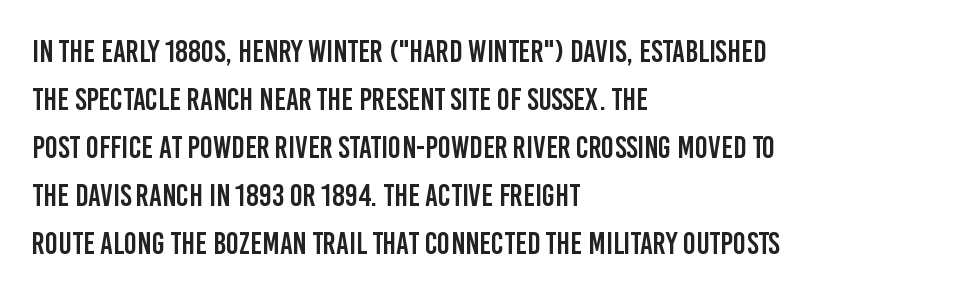
The image shows 31 px condensed sans-serif type, upright; set left-aligned, normal line spacing (1.55x), normal letter spacing, not underlined; low stroke contrast and a large x-height.
